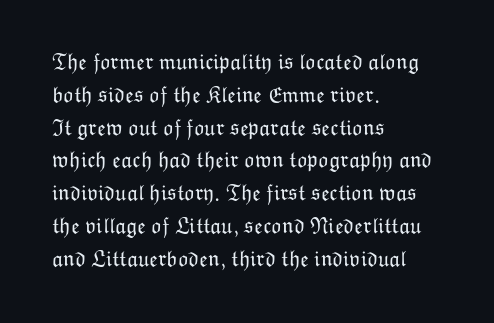
Q: Is the text bold? A: No.
Q: Is the text italic (slanted)? A: No, it is upright.
Q: Is the text underlined? A: No.
Q: How is the paragraph aligned? A: Left-aligned.
Q: Is the spacing between letters normal or unusually wide? A: Normal.
Q: Is the spacing between lines tight, normal or loose? A: Normal.
